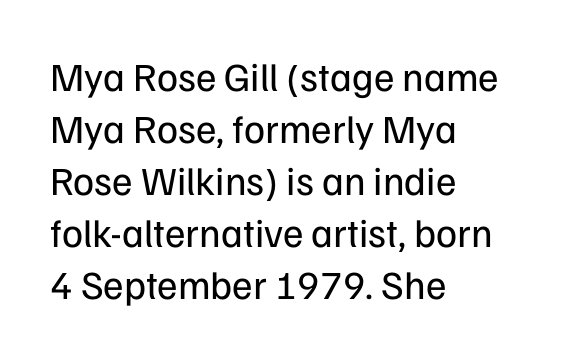
The lettering holds an erect, upright posture throughout. The rendering uses natural spacing where letterforms have individual widths. Notice how the passage keeps a crisp vertical edge on the left only. Students, observe: this is what conventionally led text looks like. The string is rendered with underlining switched off.
